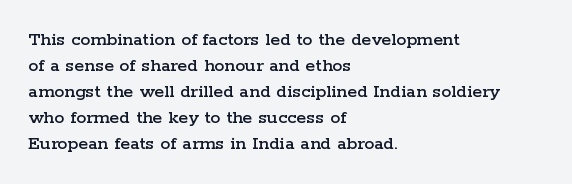
{"italic": "no", "underline": "no", "align": "left", "line_spacing": "normal", "line_spacing_ratio": 1.3, "letter_spacing": "normal", "letter_spacing_em": 0.0, "glyph_px": 20}
